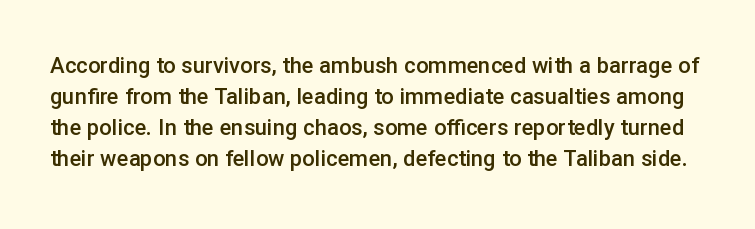
The image shows 22 px text type, upright; set normal line spacing (1.41x), normal letter spacing, not underlined.
